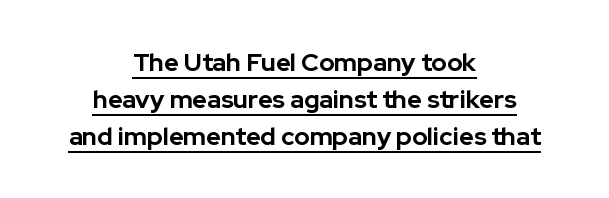
Characters follow at the spacing the type designer built in. These lines carry a lot of weight — the face is fully bold. Alignment: centered. You can see a thin bar hugging the bottom of the glyphs. This is roman type, the default non-slanted kind.
